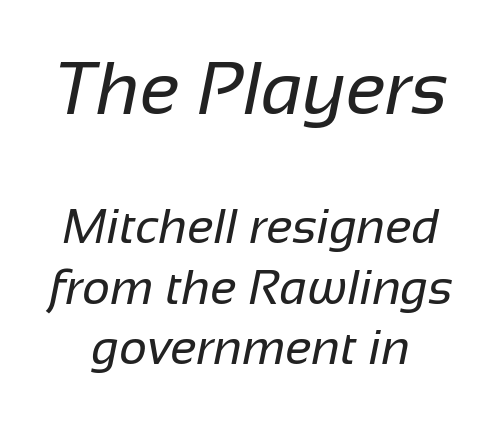
{"serif": "no", "bold": "no", "weight": "regular", "width": "normal", "stroke_contrast": "low", "x_height": "medium", "monospaced": "no", "underline": "no", "align": "center", "line_spacing_ratio": 1.24, "letter_spacing": "normal", "letter_spacing_em": 0.0, "larger_block": "first", "size_ratio": 1.51, "glyph_px": 74}
